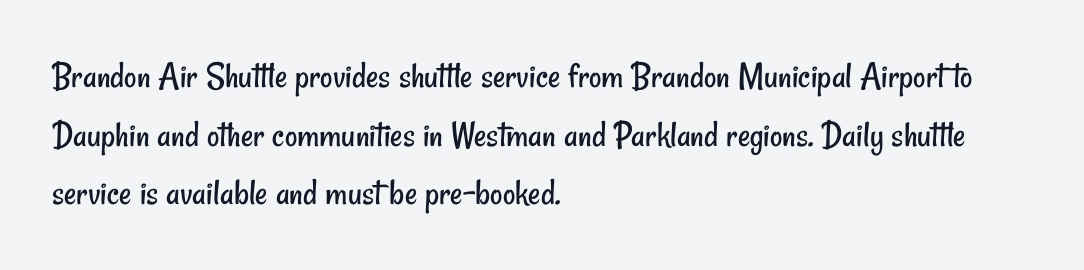
This rendering leaves character spacing at its baseline value. Stroke terminals: plain, sans-serif. Character widths vary here, with narrow letters taking less room than wide ones. How would I describe the line gaps? Plain and ordinary.
